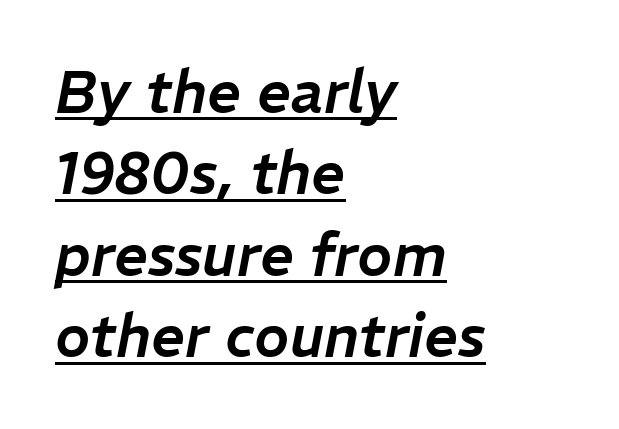
The image shows 59 px text type, italic (leaning right); set left-aligned, normal line spacing (1.38x), normal letter spacing, underlined; low stroke contrast and a medium x-height.
